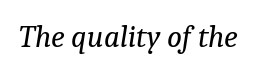
{"serif": "yes", "italic": "yes", "lean": "right", "slant_degrees": 9, "bold": "no", "weight": "regular", "width": "normal", "stroke_contrast": "low", "x_height": "medium", "monospaced": "no", "underline": "no", "letter_spacing": "normal", "letter_spacing_em": 0.0, "glyph_px": 31}
